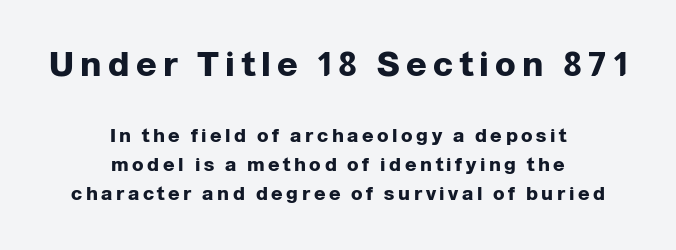
Tall strokes in this sample are plumb rather than angled. Every letter is thick-stroked: bold, no question. Reading top to bottom, the characters get smaller at the block break. The zone under the glyphs is completely vacant. The space between consecutive lines is moderate. This sample has the flowing, uneven cadence of proportional lettering.
